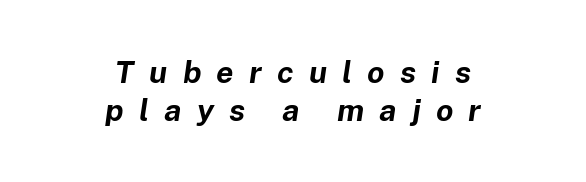
Q: Is the text bold? A: Yes.
Q: Is the text italic (slanted)? A: Yes, it leans right by about 8 degrees.
Q: Is the text underlined? A: No.
Q: How is the paragraph aligned? A: Centered.
Q: Is the spacing between letters normal or unusually wide? A: Unusually wide.
Q: Width (condensed, normal, or wide)? A: Normal.
Q: Stroke contrast? A: Low.
Q: x-height? A: Medium.
Q: Monospaced? A: No.
